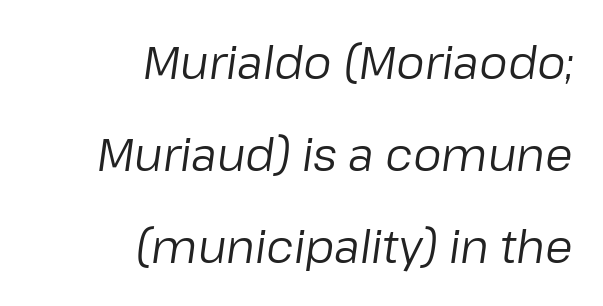
The image shows 45 px regular-weight type, italic (leaning right); set right-aligned, loose line spacing (2.04x), normal letter spacing, not underlined; low stroke contrast and a medium x-height.
